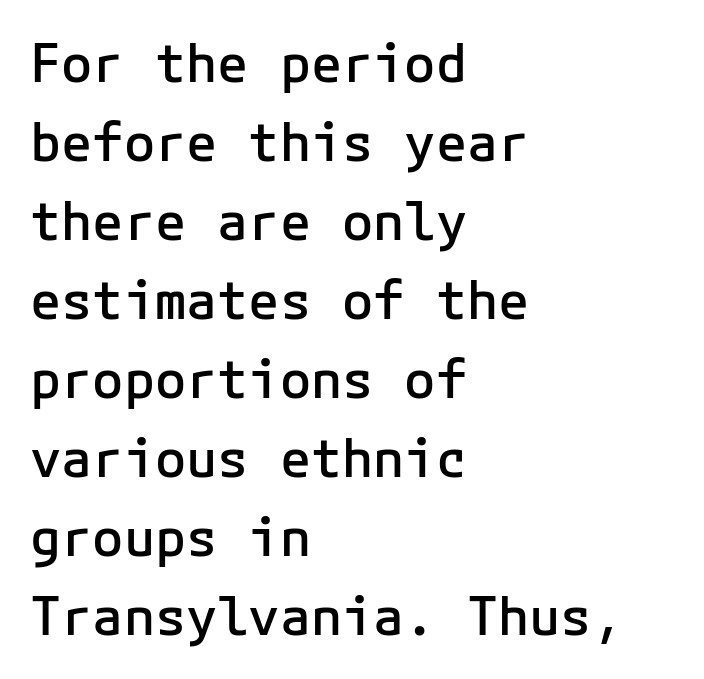
{"serif": "no", "italic": "no", "bold": "semi", "weight": "semibold", "width": "normal", "stroke_contrast": "low", "x_height": "medium", "underline": "no", "align": "left", "line_spacing": "normal", "line_spacing_ratio": 1.52, "letter_spacing": "normal", "letter_spacing_em": 0.0, "glyph_px": 52}
